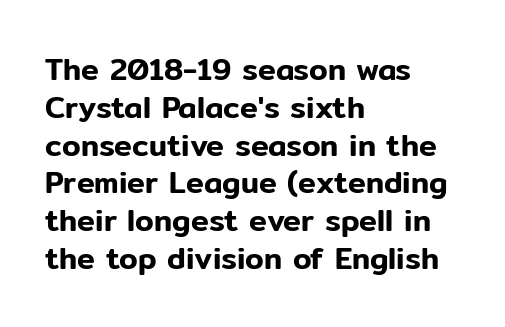
{"serif": "no", "italic": "no", "width": "normal", "stroke_contrast": "low", "x_height": "medium", "monospaced": "no", "underline": "no", "align": "left", "line_spacing": "normal", "line_spacing_ratio": 1.26, "letter_spacing": "normal", "letter_spacing_em": 0.0, "glyph_px": 30}
